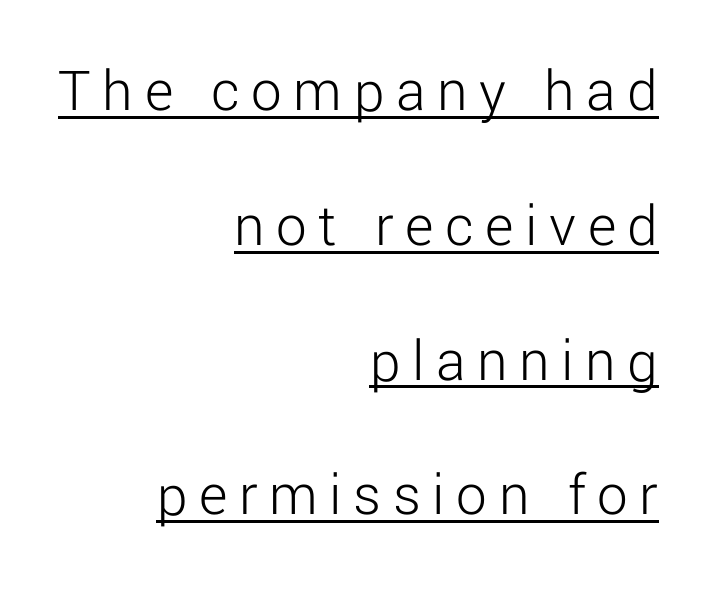
Q: Is the text bold? A: No.
Q: Is the text italic (slanted)? A: No, it is upright.
Q: Is the typeface a serif or a sans-serif typeface? A: Sans-serif.
Q: Is the text underlined? A: Yes.
Q: How is the paragraph aligned? A: Right-aligned.
Q: Is the spacing between lines tight, normal or loose? A: Loose.
Q: Width (condensed, normal, or wide)? A: Normal.
Q: Stroke contrast? A: Low.
Q: x-height? A: Medium.
Q: Monospaced? A: No.
